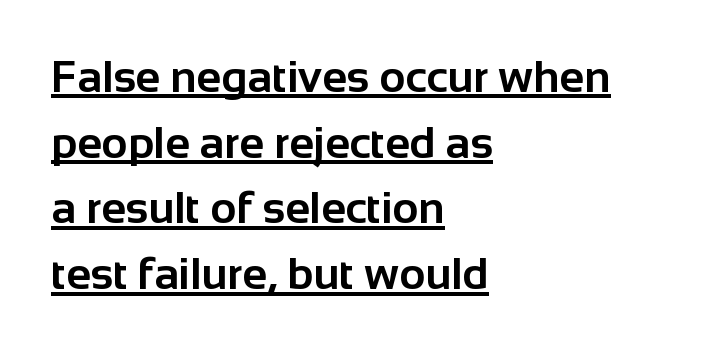
{"serif": "no", "italic": "no", "bold": "yes", "weight": "bold", "width": "normal", "stroke_contrast": "low", "x_height": "medium", "monospaced": "no", "underline": "yes", "align": "left", "line_spacing": "normal", "line_spacing_ratio": 1.46, "letter_spacing": "normal", "letter_spacing_em": 0.0, "glyph_px": 45}
